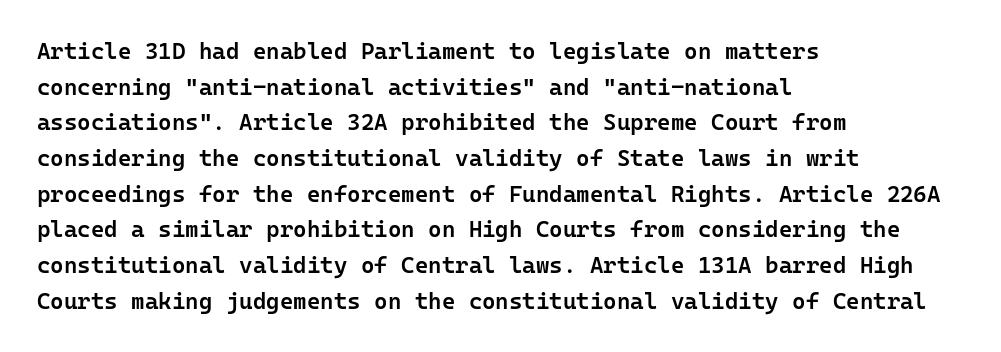
Notice how the passage keeps a crisp vertical edge on the left only. You could call the tracking neutral — neither tight nor loose. Compared with an ordinary text face, these strokes are moderately heavier — a semibold. No italicization has been applied; the sample stays upright.
